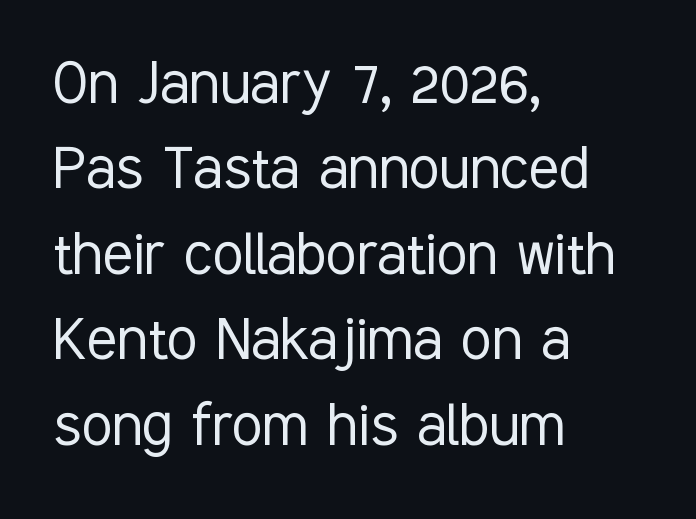
The image shows 70 px light, condensed sans-serif type, upright; set left-aligned, line spacing 1.22x, normal letter spacing, not underlined; low stroke contrast and a medium x-height.
